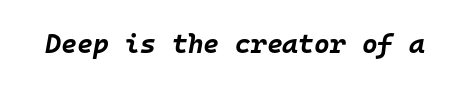
Q: Is the text bold? A: Yes.
Q: Is the text italic (slanted)? A: Yes, it leans right by about 10 degrees.
Q: Is the text underlined? A: No.
Q: Is the spacing between letters normal or unusually wide? A: Normal.
